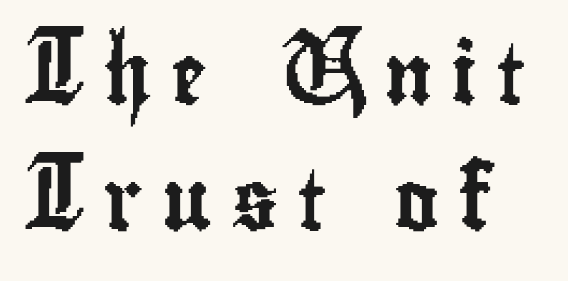
You can tell from the bare stems that sans-serif type was used. Check under the words: just untouched page. Looks like regular typesetting: each glyph gets only the width it needs. Do the letters lean? They stand straight.
